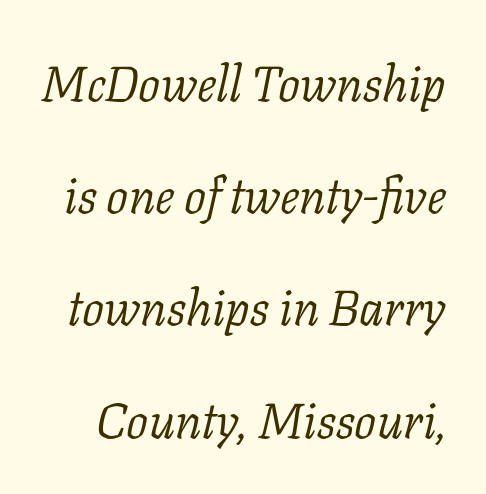
You can tell it's italic because the verticals aren't actually vertical. Each letter keeps its own natural width here, so spacing adapts to shape. Vertically, the passage feels expansive, rows floating well apart. The passage shown is typeset with a serif family. The passage shown has conventional tracking throughout. Each row of text sits above clean, open space.
